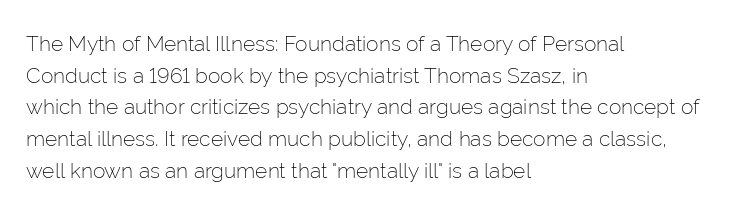
Q: Is the text bold? A: No.
Q: Is the text italic (slanted)? A: No, it is upright.
Q: Is the text underlined? A: No.
Q: How is the paragraph aligned? A: Left-aligned.
Q: Is the spacing between letters normal or unusually wide? A: Normal.
Q: Is the spacing between lines tight, normal or loose? A: Normal.
